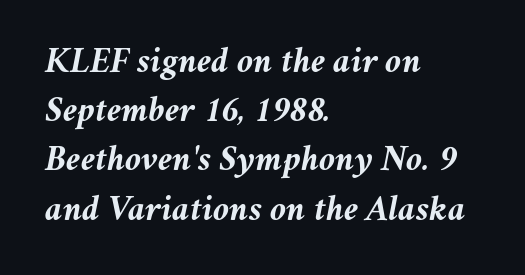
The image shows 37 px semibold type, italic (leaning right); set left-aligned, normal line spacing (1.33x), normal letter spacing, not underlined; medium stroke contrast and a medium x-height.
